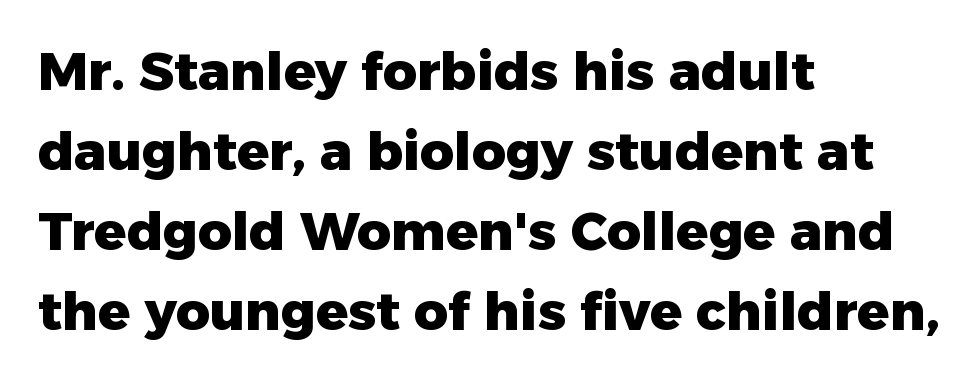
Decoration check: the copy has no underline. This sample is left-justified, so line endings fall wherever the words run out. The face used here is rendered with its standard letterfit. Unlike a traditional serif, this face leaves its strokes unadorned.
